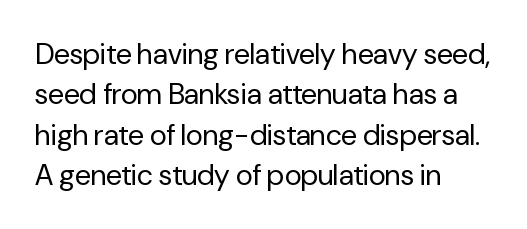
Q: Is the text bold? A: No.
Q: Is the text italic (slanted)? A: No, it is upright.
Q: Is the typeface a serif or a sans-serif typeface? A: Sans-serif.
Q: Is the text underlined? A: No.
Q: How is the paragraph aligned? A: Left-aligned.
Q: Is the spacing between letters normal or unusually wide? A: Normal.
Q: Is the spacing between lines tight, normal or loose? A: Normal.
Q: Width (condensed, normal, or wide)? A: Normal.
Q: Stroke contrast? A: Low.
Q: x-height? A: Medium.
Q: Monospaced? A: No.
